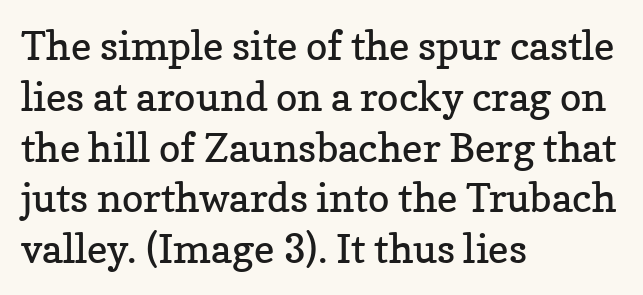
The image shows 40 px regular-weight serif type, upright; set left-aligned, normal line spacing (1.27x), normal letter spacing, not underlined; low stroke contrast and a medium x-height.
